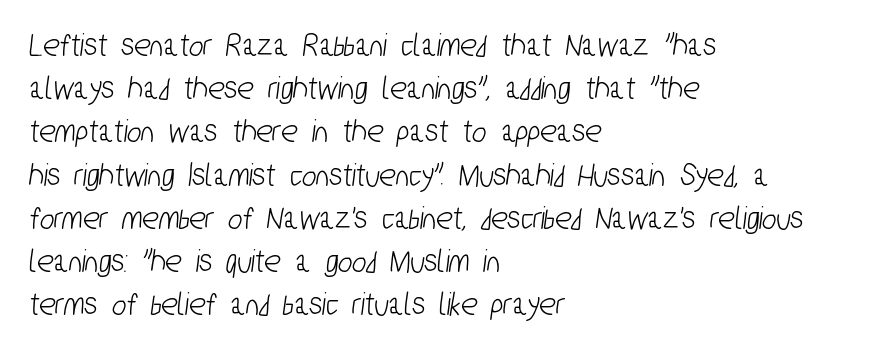
The image shows 34 px condensed sans-serif type; set left-aligned, normal line spacing (1.27x), normal letter spacing, not underlined; low stroke contrast and a medium x-height.
